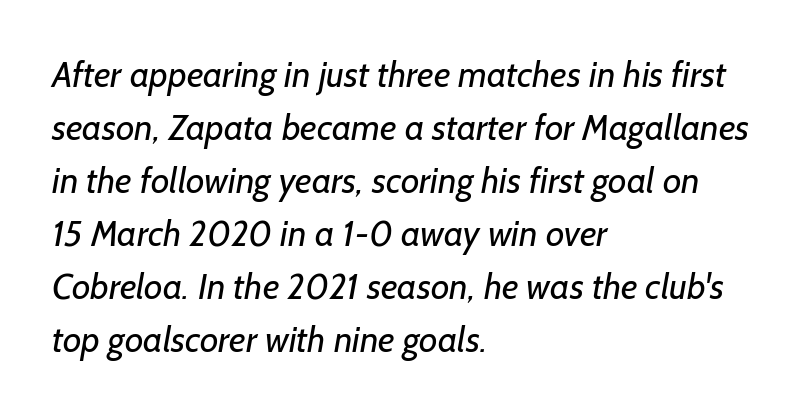
{"serif": "no", "bold": "no", "weight": "regular", "width": "normal", "stroke_contrast": "low", "x_height": "medium", "monospaced": "no", "underline": "no", "align": "left", "line_spacing": "normal", "line_spacing_ratio": 1.47, "letter_spacing": "normal", "letter_spacing_em": 0.0, "glyph_px": 36}
